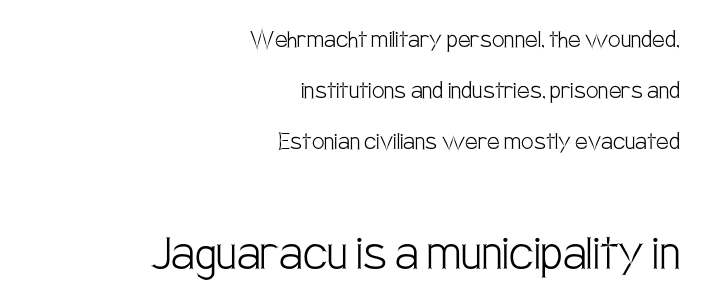
The image shows 56 px light, condensed sans-serif type, upright; set right-aligned, line spacing 1.83x, normal letter spacing, not underlined; the second (bottom) block is 2.0x larger; low stroke contrast and a large x-height.
